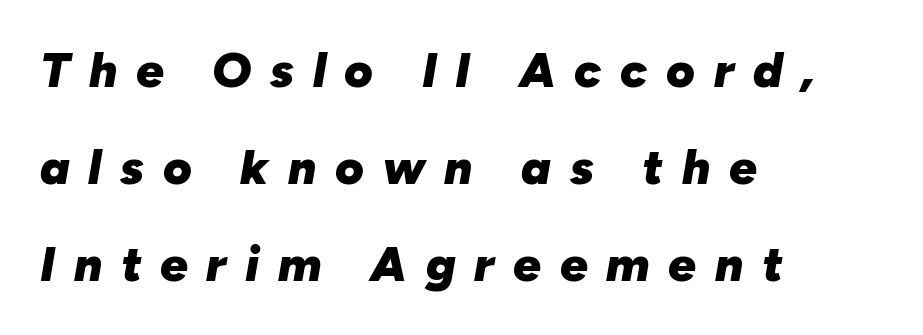
The image shows 49 px heavy type, italic (leaning right); set left-aligned, loose line spacing (1.98x), unusually wide letter spacing (+0.38 em), not underlined; low stroke contrast and a medium x-height.
